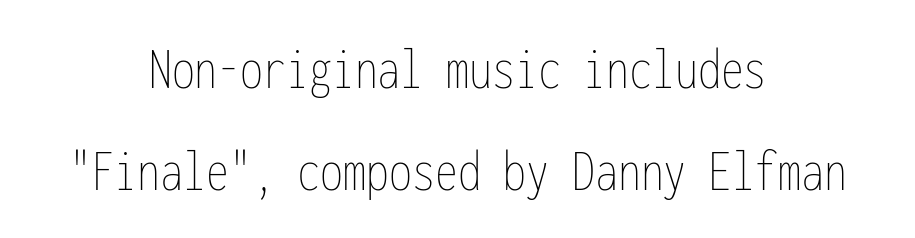
Is this a heavy cut? Hardly; it is regular or lighter. It's the straight-up-and-down kind of type. You could count columns in this text — the font is strictly monospaced. Evenly set lines give the paragraph a standard silhouette. Quick note: underline off.
